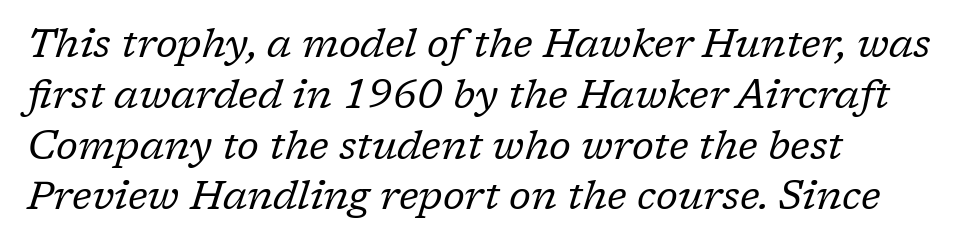
Does the type have serifs? Yes, each stem ends in a small foot. Underline: absent. Students, note that the glyphs here touch the page at normal intervals. Leftover space on each line is placed entirely after the last word.
